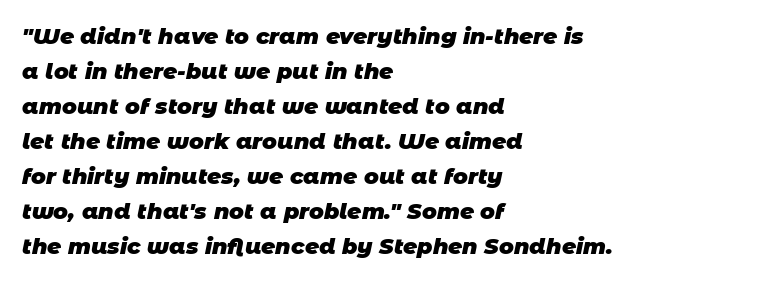
Q: Is the text bold? A: Yes.
Q: Is the text underlined? A: No.
Q: How is the paragraph aligned? A: Left-aligned.
Q: Is the spacing between letters normal or unusually wide? A: Normal.
Q: Is the spacing between lines tight, normal or loose? A: Normal.
